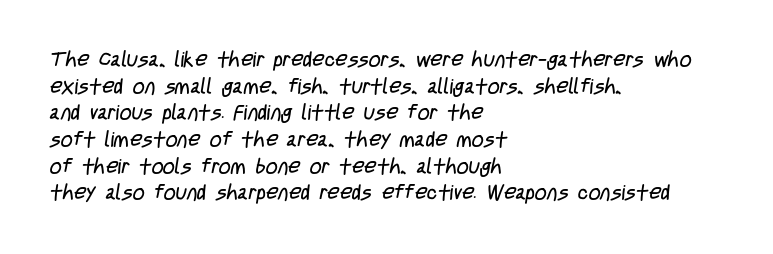
The image shows 21 px text type; set left-aligned, normal line spacing (1.27x), normal letter spacing, not underlined.
